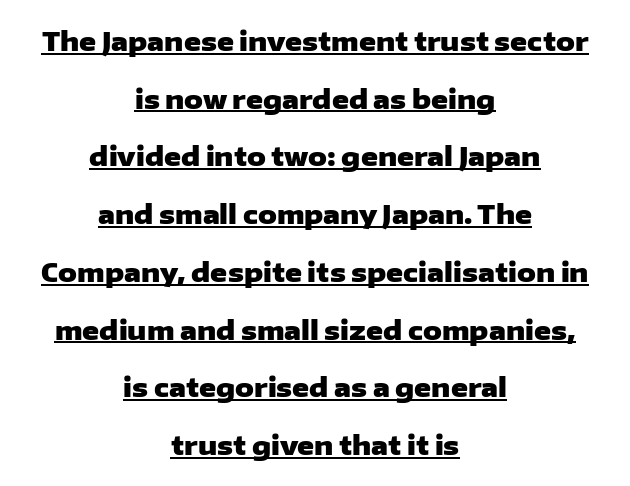
What decoration does the sample have? An underline. Inter-character spacing is left at the font's built-in metrics. The setting favours the middle, as headings and verse often do. Compared with typical paragraphs, the rows here are farther apart.
